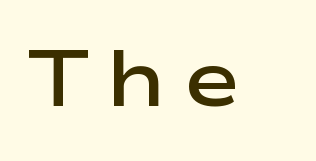
The image shows 78 px semibold, wide sans-serif type, upright; set unusually wide letter spacing (+0.21 em), not underlined; low stroke contrast and a medium x-height.
